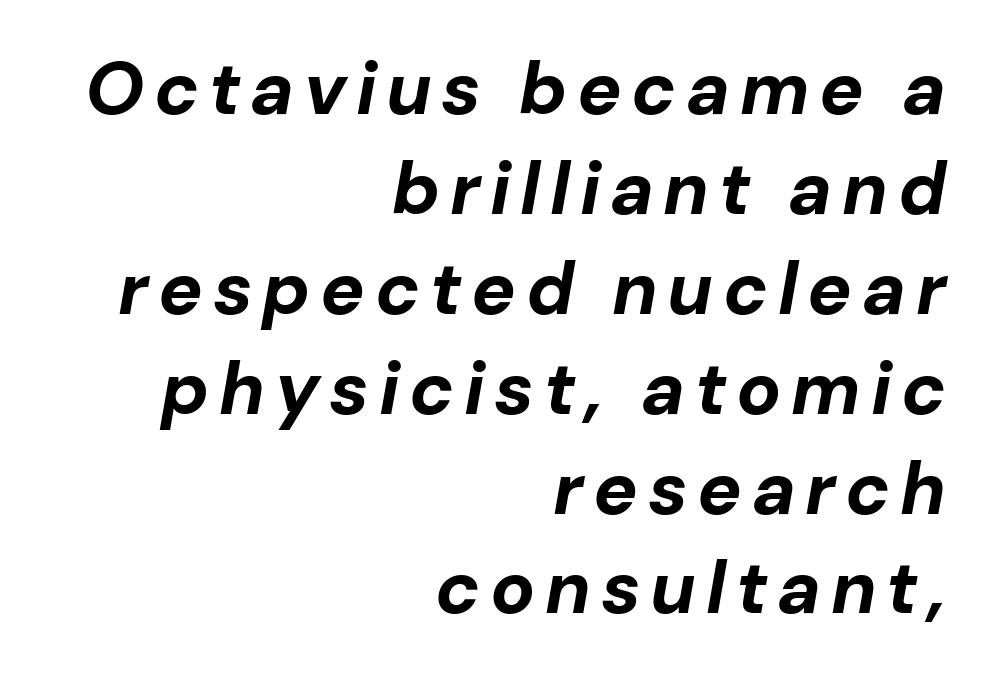
Q: Is the text bold? A: Yes.
Q: Is the text italic (slanted)? A: Yes, it leans right by about 10 degrees.
Q: Is the text underlined? A: No.
Q: How is the paragraph aligned? A: Right-aligned.
Q: Is the spacing between lines tight, normal or loose? A: Normal.
Q: Width (condensed, normal, or wide)? A: Normal.
Q: Stroke contrast? A: Low.
Q: x-height? A: Medium.
Q: Monospaced? A: No.
